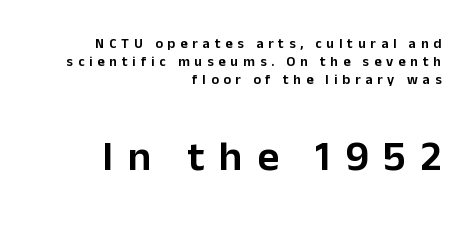
The image shows 42 px sans-serif type, upright; set right-aligned, normal line spacing (1.28x), unusually wide letter spacing (+0.35 em), not underlined; the second (bottom) block is 3.0x larger; low stroke contrast and a medium x-height.
